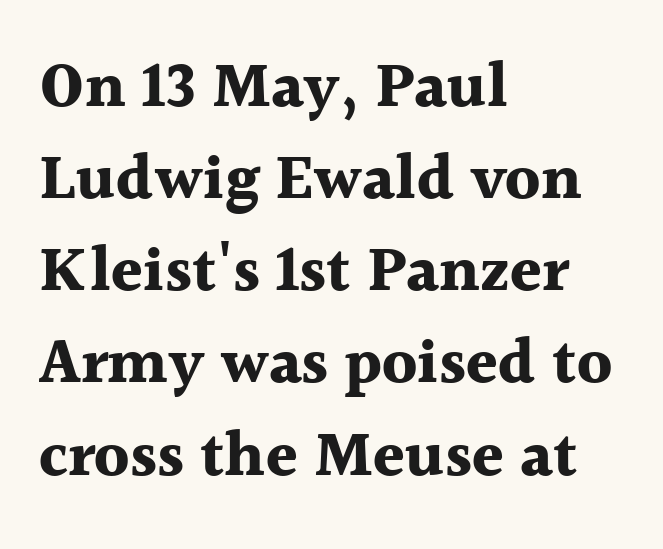
{"serif": "yes", "italic": "no", "bold": "yes", "weight": "bold", "width": "normal", "x_height": "medium", "monospaced": "no", "underline": "no", "align": "left", "line_spacing": "normal", "line_spacing_ratio": 1.44, "letter_spacing": "normal", "letter_spacing_em": 0.0, "glyph_px": 64}
